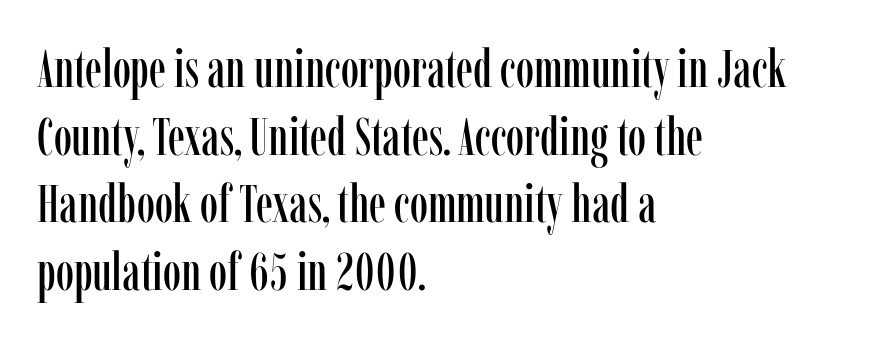
Q: Is the text italic (slanted)? A: No, it is upright.
Q: Is the typeface a serif or a sans-serif typeface? A: Serif.
Q: Is the text underlined? A: No.
Q: How is the paragraph aligned? A: Left-aligned.
Q: Is the spacing between letters normal or unusually wide? A: Normal.
Q: Is the spacing between lines tight, normal or loose? A: Normal.
Q: Width (condensed, normal, or wide)? A: Condensed.
Q: Stroke contrast? A: Low.
Q: x-height? A: Medium.
Q: Monospaced? A: No.
